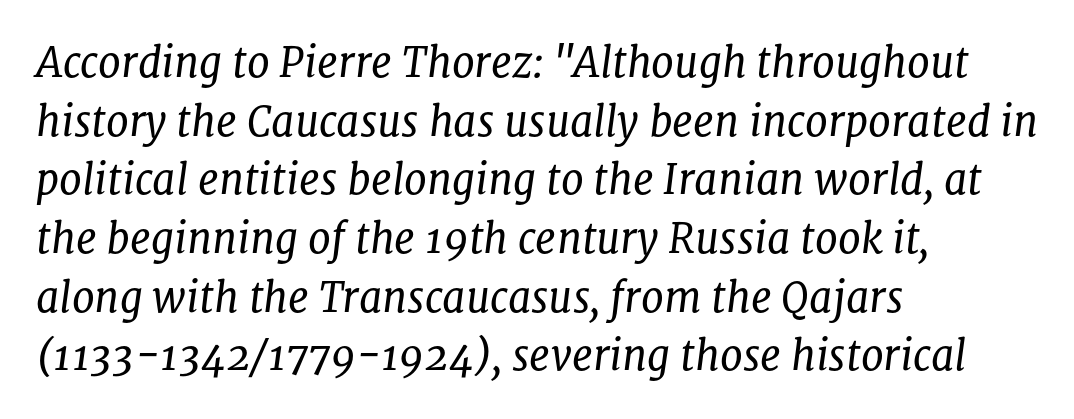
{"serif": "yes", "italic": "yes", "lean": "right", "slant_degrees": 8, "bold": "no", "weight": "regular", "width": "normal", "stroke_contrast": "low", "x_height": "medium", "monospaced": "no", "underline": "no", "align": "left", "line_spacing": "normal", "line_spacing_ratio": 1.43, "letter_spacing": "normal", "letter_spacing_em": 0.0, "glyph_px": 41}
